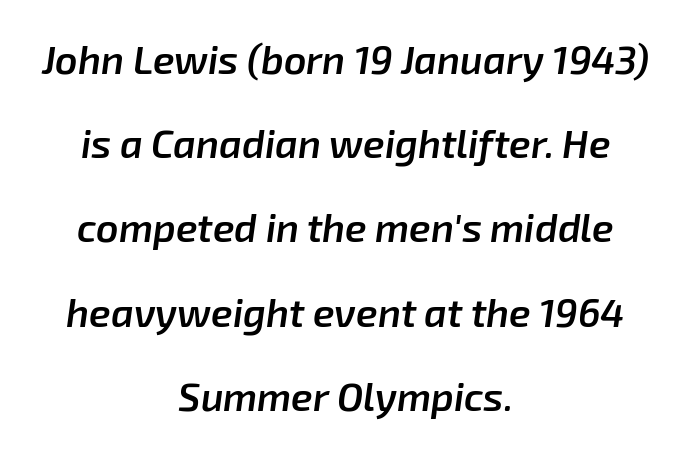
The image shows 39 px semibold type, italic (leaning right); set centered, loose line spacing (2.16x), normal letter spacing, not underlined; low stroke contrast and a medium x-height.
